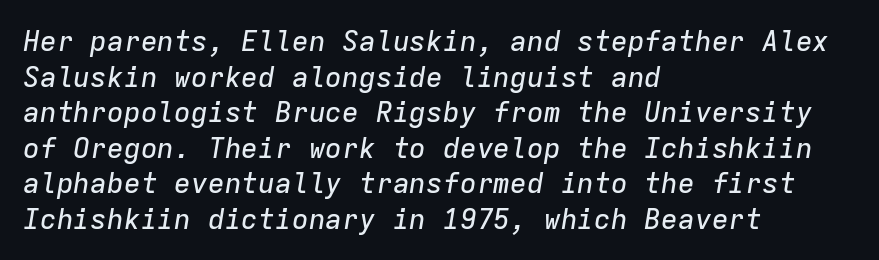
Q: Is the text italic (slanted)? A: Yes, it leans right by about 9 degrees.
Q: Is the text underlined? A: No.
Q: How is the paragraph aligned? A: Left-aligned.
Q: Is the spacing between letters normal or unusually wide? A: Normal.
Q: Is the spacing between lines tight, normal or loose? A: Normal.
Q: Width (condensed, normal, or wide)? A: Normal.
Q: Stroke contrast? A: Low.
Q: x-height? A: Medium.
Q: Monospaced? A: Yes.
